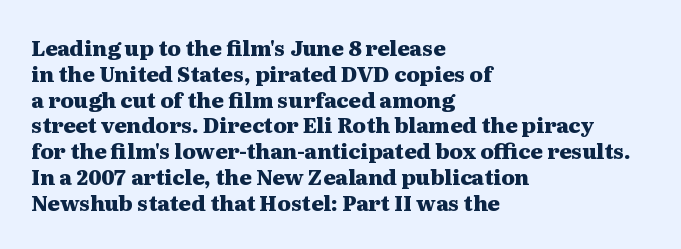
Q: Is the text bold? A: Yes.
Q: Is the text italic (slanted)? A: No, it is upright.
Q: Is the text underlined? A: No.
Q: How is the paragraph aligned? A: Left-aligned.
Q: Is the spacing between letters normal or unusually wide? A: Normal.
